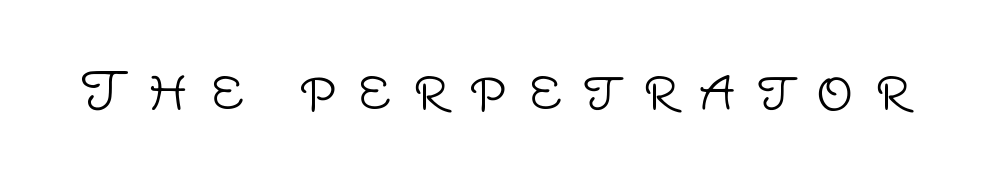
Q: Is the text bold? A: No.
Q: Is the text italic (slanted)? A: Yes.
Q: Is the typeface a serif or a sans-serif typeface? A: Sans-serif.
Q: Is the text underlined? A: No.
Q: Is the spacing between letters normal or unusually wide? A: Unusually wide.
Q: Width (condensed, normal, or wide)? A: Normal.
Q: Stroke contrast? A: Low.
Q: x-height? A: Large.
Q: Monospaced? A: No.
